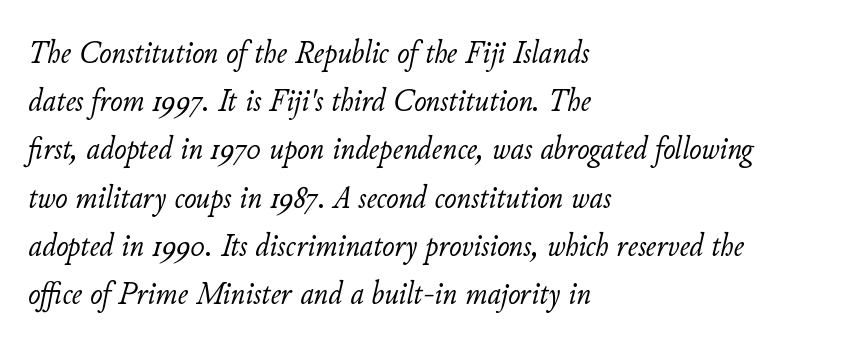
Q: Is the text bold? A: No.
Q: Is the text italic (slanted)? A: Yes, it leans right by about 11 degrees.
Q: Is the text underlined? A: No.
Q: How is the paragraph aligned? A: Left-aligned.
Q: Is the spacing between letters normal or unusually wide? A: Normal.
Q: Is the spacing between lines tight, normal or loose? A: Normal.
Q: Width (condensed, normal, or wide)? A: Normal.
Q: Stroke contrast? A: Low.
Q: x-height? A: Small.
Q: Monospaced? A: No.
